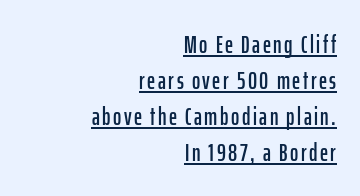
The image shows 25 px text type, upright; set right-aligned, normal line spacing (1.44x), underlined.
